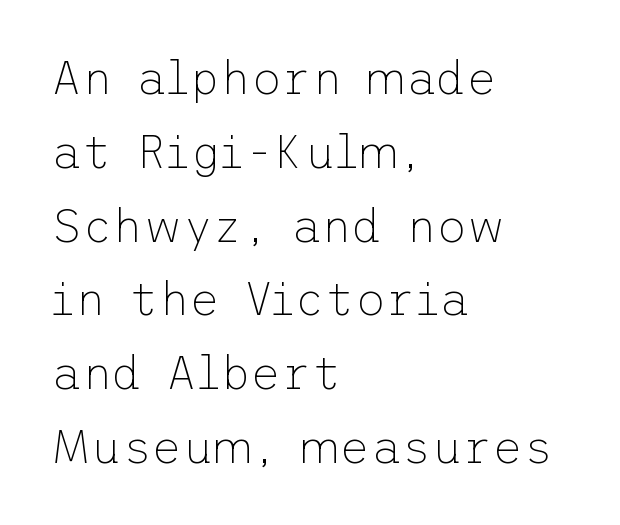
The image shows 47 px thin sans-serif type, upright; set left-aligned, normal line spacing (1.57x), normal letter spacing, not underlined; low stroke contrast and a medium x-height.
